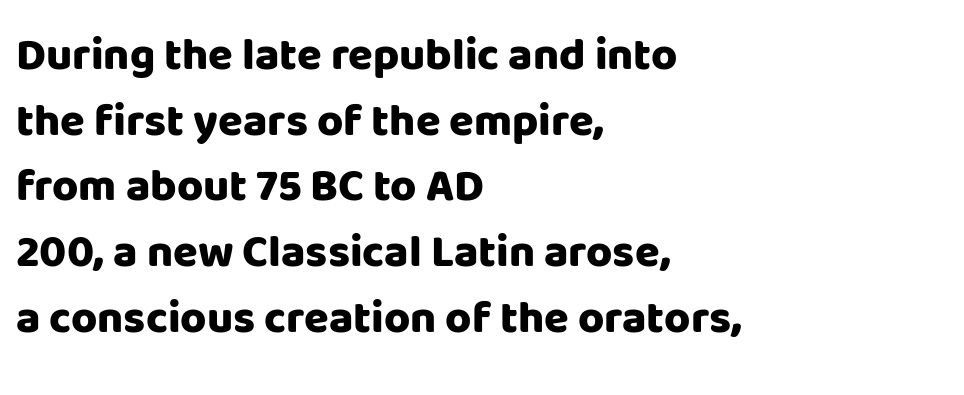
The image shows 45 px heavy sans-serif type, upright; set left-aligned, normal line spacing (1.46x), normal letter spacing, not underlined; low stroke contrast and a large x-height.
